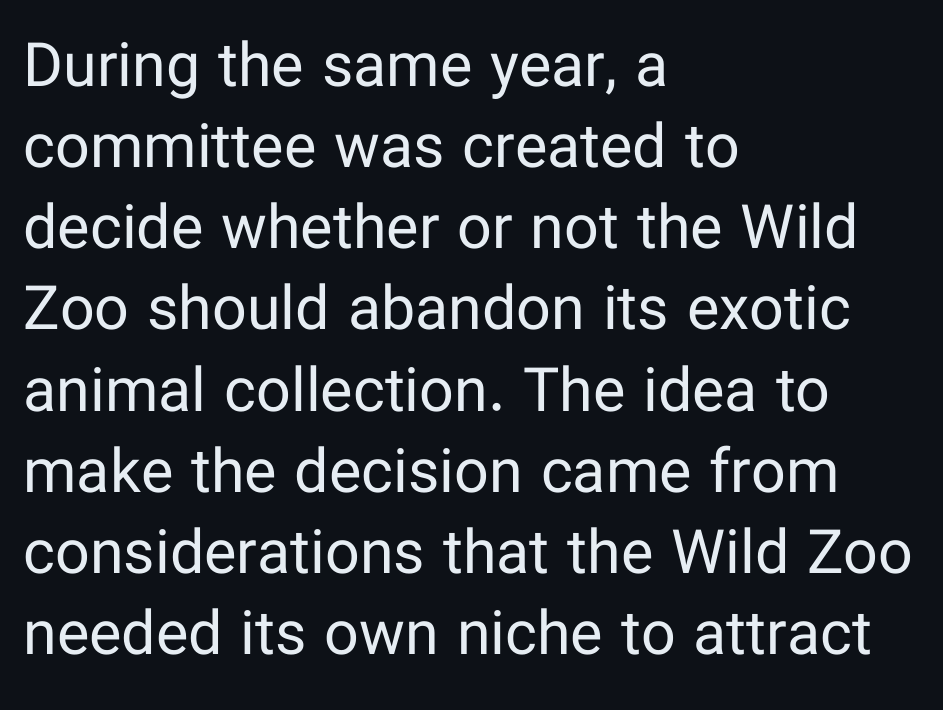
The image shows 61 px regular-weight sans-serif type, upright; set left-aligned, normal line spacing (1.33x), normal letter spacing, not underlined; low stroke contrast and a medium x-height.
